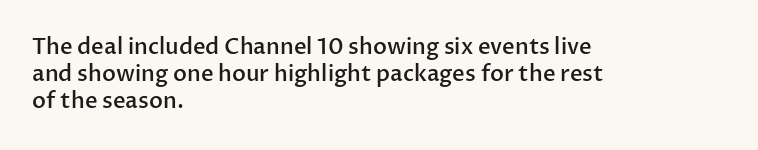
Q: Is the text bold? A: Semi-bold.
Q: Is the text italic (slanted)? A: No, it is upright.
Q: Is the text underlined? A: No.
Q: How is the paragraph aligned? A: Left-aligned.
Q: Is the spacing between letters normal or unusually wide? A: Normal.
